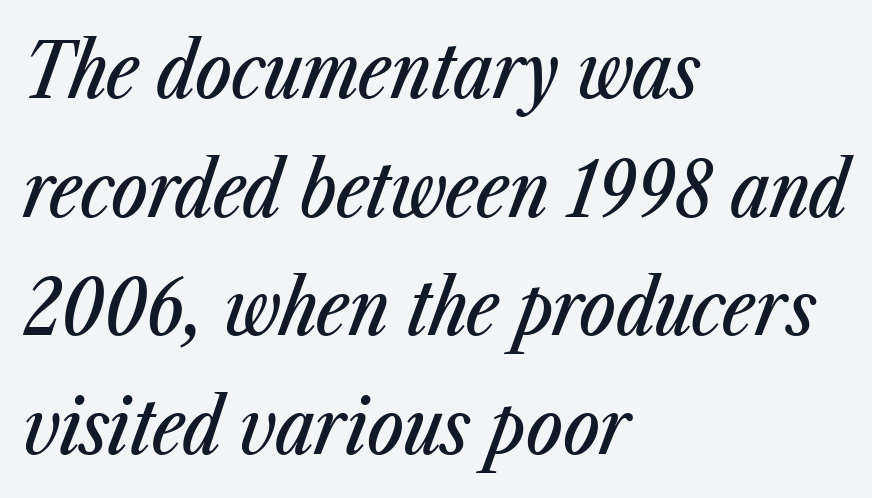
Q: Is the text italic (slanted)? A: Yes, it leans right by about 23 degrees.
Q: Is the text underlined? A: No.
Q: How is the paragraph aligned? A: Left-aligned.
Q: Is the spacing between letters normal or unusually wide? A: Normal.
Q: Is the spacing between lines tight, normal or loose? A: Normal.
Q: Width (condensed, normal, or wide)? A: Condensed.
Q: Stroke contrast? A: Low.
Q: x-height? A: Medium.
Q: Monospaced? A: No.
